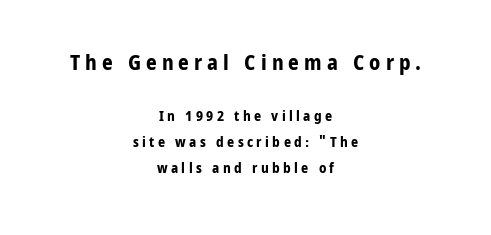
Descenders hang freely into open space. The compositor balanced each line on the midline. Visually, the top section dominates because its glyphs are scaled up. The type sits square on the baseline with zero lean. These lines have a slow, spaced-out rhythm from letter to letter. How heavy is the stroke? Heavy — this is a bold.
